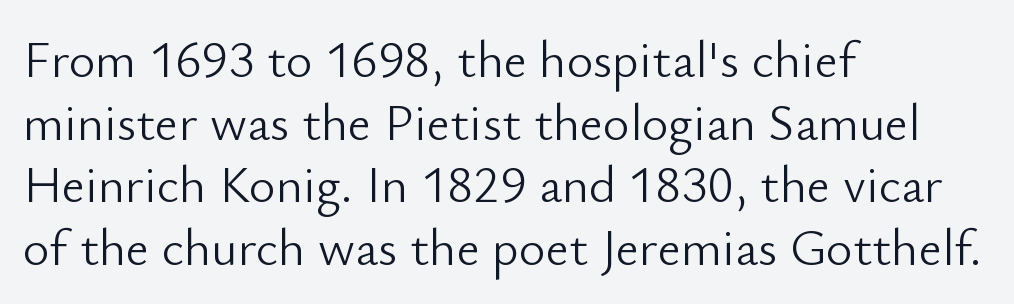
Posture: straight, roman, zero tilt. The passage shown is typed in a proportional face where columns would drift. Lines of text with bare space underneath. Caption: face not bold, strokes unweighted. This sample uses a sans-serif face.
